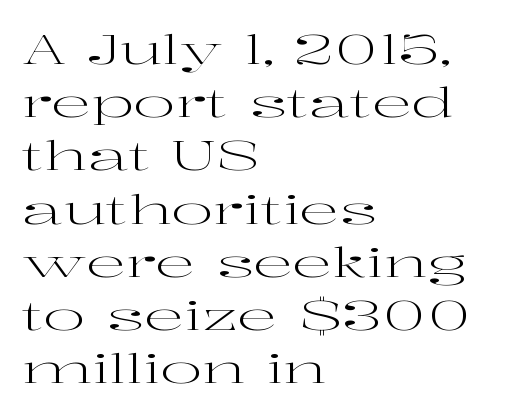
The image shows 40 px regular-weight, wide serif type, upright; set left-aligned, normal line spacing (1.33x), normal letter spacing, not underlined; high stroke contrast and a medium x-height.
